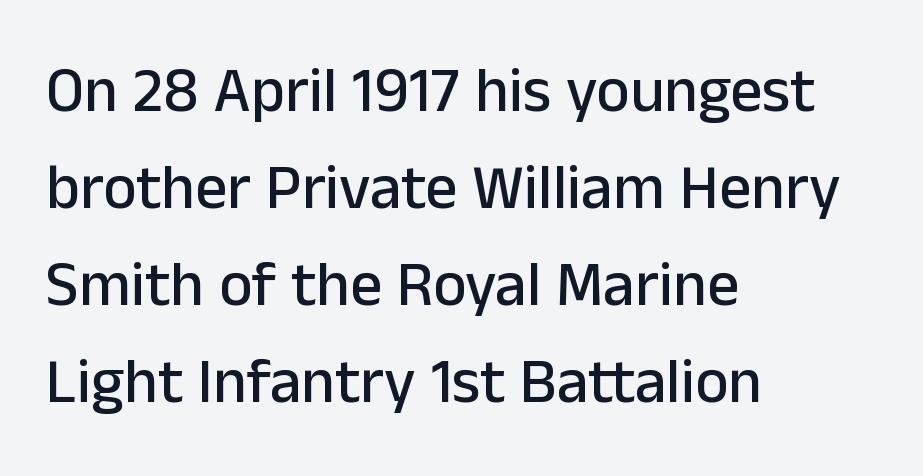
The image shows 63 px sans-serif type, upright; set left-aligned, normal line spacing (1.54x), normal letter spacing, not underlined; low stroke contrast and a medium x-height.
